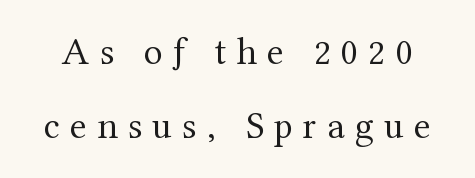
Q: Is the text bold? A: No.
Q: Is the text italic (slanted)? A: No, it is upright.
Q: Is the typeface a serif or a sans-serif typeface? A: Serif.
Q: Is the text underlined? A: No.
Q: Is the spacing between letters normal or unusually wide? A: Unusually wide.
Q: Is the spacing between lines tight, normal or loose? A: Loose.
Q: Width (condensed, normal, or wide)? A: Normal.
Q: Stroke contrast? A: Medium.
Q: x-height? A: Medium.
Q: Monospaced? A: No.
